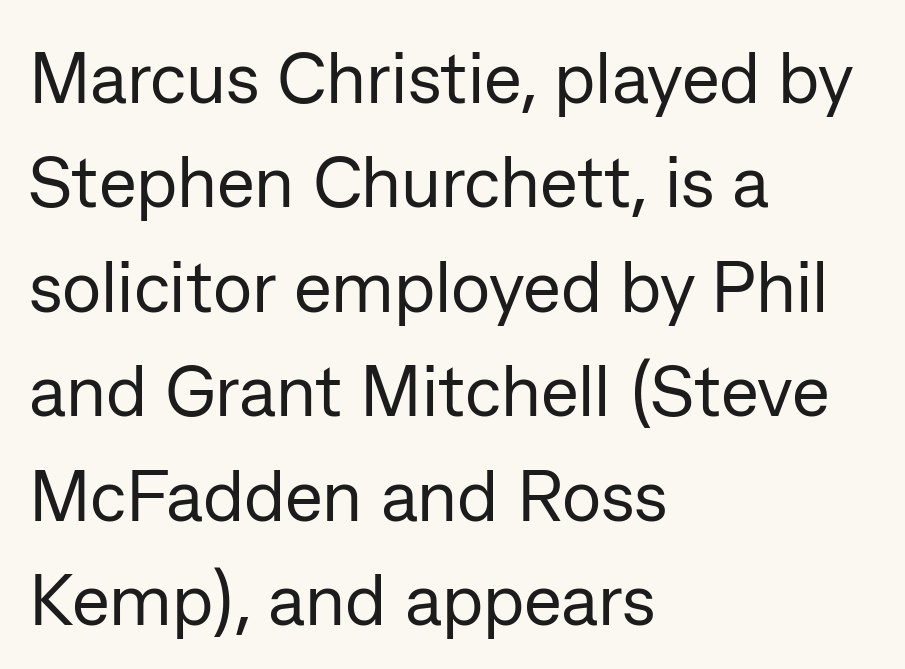
The image shows 72 px regular-weight sans-serif type, upright; set left-aligned, normal line spacing (1.45x), normal letter spacing, not underlined; low stroke contrast and a medium x-height.
